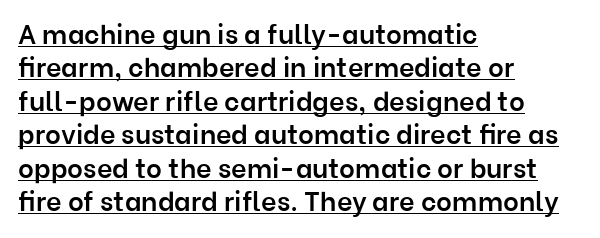
{"italic": "no", "bold": "semi", "underline": "yes", "align": "left", "line_spacing_ratio": 1.24, "letter_spacing": "normal", "letter_spacing_em": 0.0, "glyph_px": 27}
